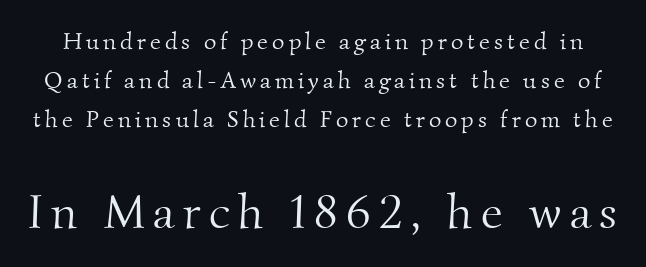
The more generous point size was reserved for the lower chunk. Spacing verdict: proportional, widths tailored to each character. This rendering features lettering with no underline. Weight: regular or lighter. What kind of face is this? One with serifs.
